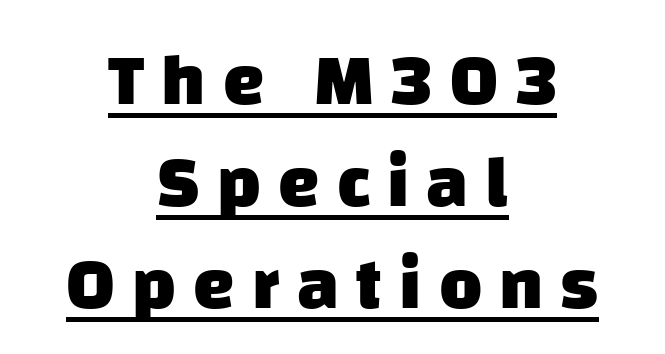
The image shows 74 px heavy sans-serif type; set centered, normal line spacing (1.38x), unusually wide letter spacing (+0.23 em), underlined; low stroke contrast and a large x-height.
